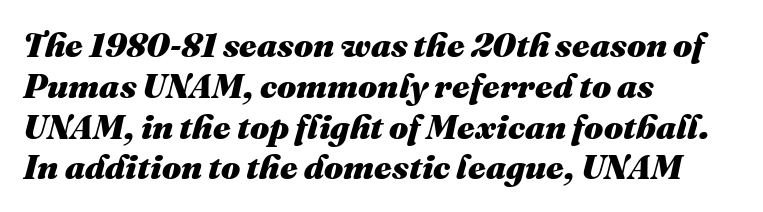
{"italic": "yes", "lean": "right", "slant_degrees": 16, "bold": "yes", "weight": "heavy", "width": "normal", "stroke_contrast": "medium", "x_height": "medium", "monospaced": "no", "underline": "no", "align": "left", "line_spacing_ratio": 1.2, "letter_spacing": "normal", "letter_spacing_em": 0.0, "glyph_px": 34}
